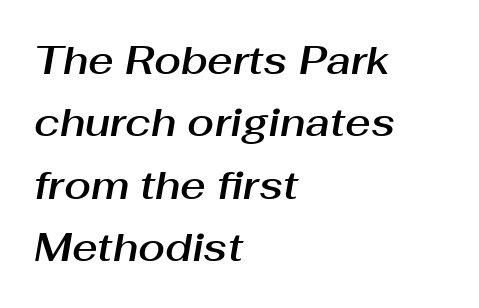
Posture: slanted. Each line starts at the same left margin while the right side varies. Has an underline been added? It has not. Note the varied advance widths — an 'i' is clearly narrower than an 'm'.
